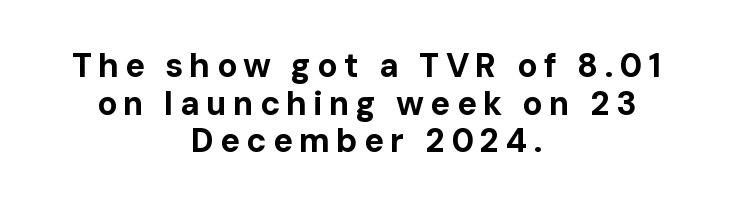
{"serif": "no", "italic": "no", "bold": "yes", "weight": "bold", "width": "normal", "stroke_contrast": "low", "x_height": "medium", "monospaced": "no", "underline": "no", "align": "center", "line_spacing": "tight", "line_spacing_ratio": 1.14, "glyph_px": 33}
